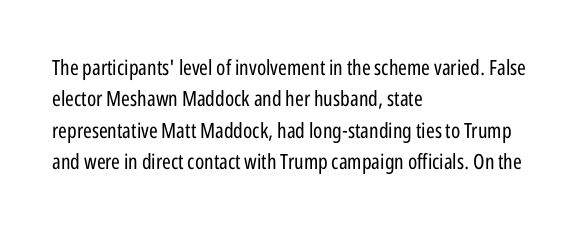
The image shows 21 px text type, upright; set left-aligned, normal line spacing (1.5x), normal letter spacing, not underlined.
